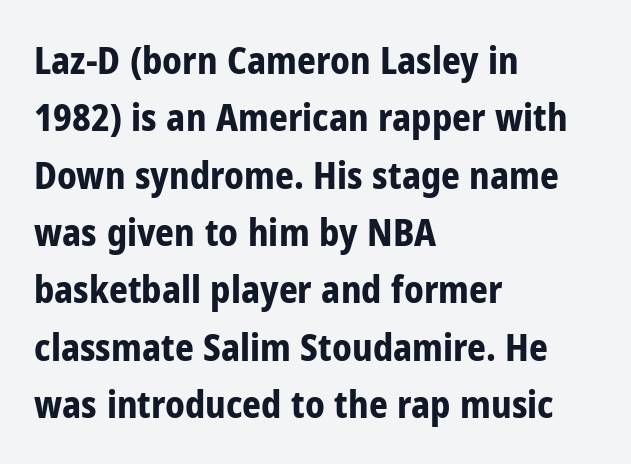
In terms of weight, the rendering is a true, heavy bold. Tracking value appears to be zero — textbook default spacing. The text block is weighted toward the left margin, trailing off unevenly rightward. Whoever set this chose a conventional vertical rhythm. The lettering stays uniformly vertical, giving the passage a roman look.
